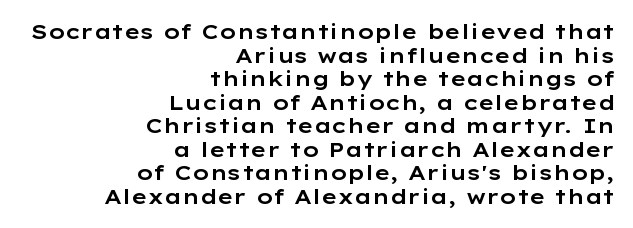
{"italic": "no", "underline": "no", "align": "right", "line_spacing": "tight", "line_spacing_ratio": 1.12, "letter_spacing": "normal", "letter_spacing_em": 0.0, "glyph_px": 21}
